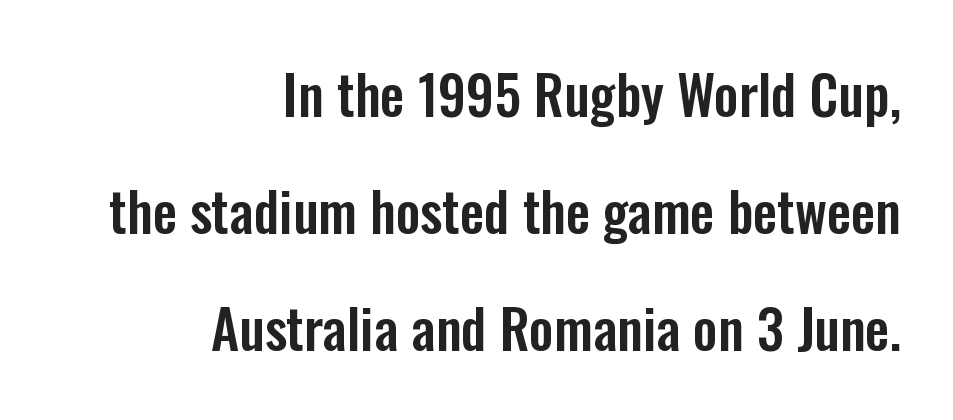
The image shows 54 px condensed sans-serif type, upright; set right-aligned, loose line spacing (2.17x), normal letter spacing, not underlined; low stroke contrast and a medium x-height.
